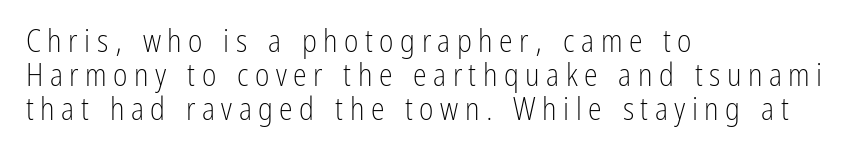
The image shows 31 px light, condensed sans-serif type, upright; set left-aligned, tight line spacing (1.1x), unusually wide letter spacing (+0.21 em), not underlined; low stroke contrast and a medium x-height.
